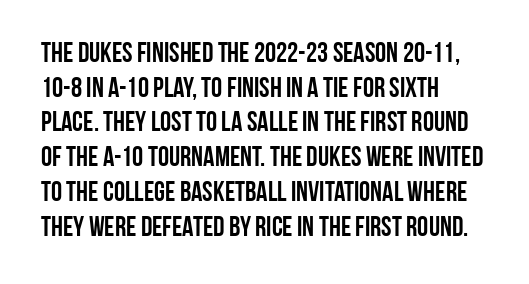
In CSS terms this would be text-align: left. A sans-serif font was chosen for this passage. Tracking here is standard; glyphs follow each other at the usual distance. You could not count columns in this text — the font is proportionally spaced. A roman cut, with each character standing at attention. Nobody drew a line under any word here.
